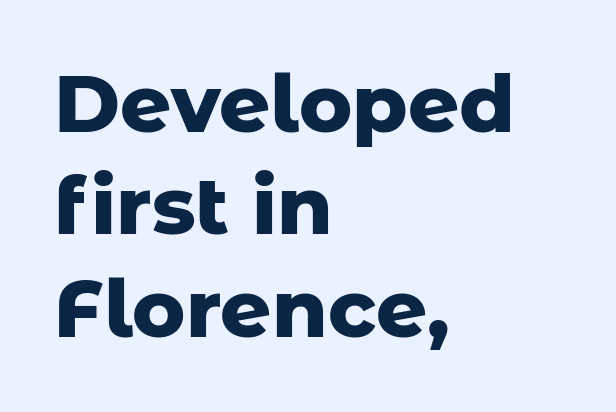
The image shows 80 px heavy sans-serif type, upright; set left-aligned, normal line spacing (1.28x), normal letter spacing, not underlined; low stroke contrast and a medium x-height.
